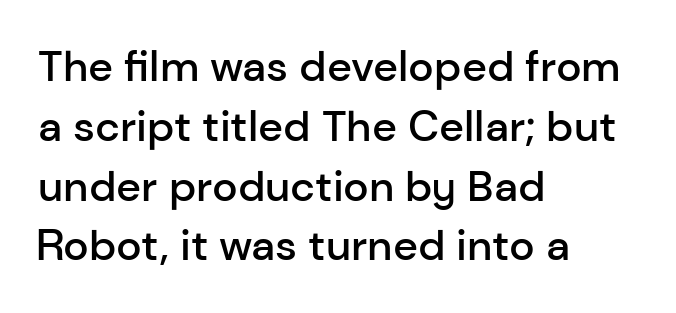
Just letters on the line, the space beneath them empty. The block of text has a typical density, with ordinary space between rows. Every stem runs plumb, perpendicular to the baseline. What stands out about the letter spacing? Nothing — it is the standard amount.
